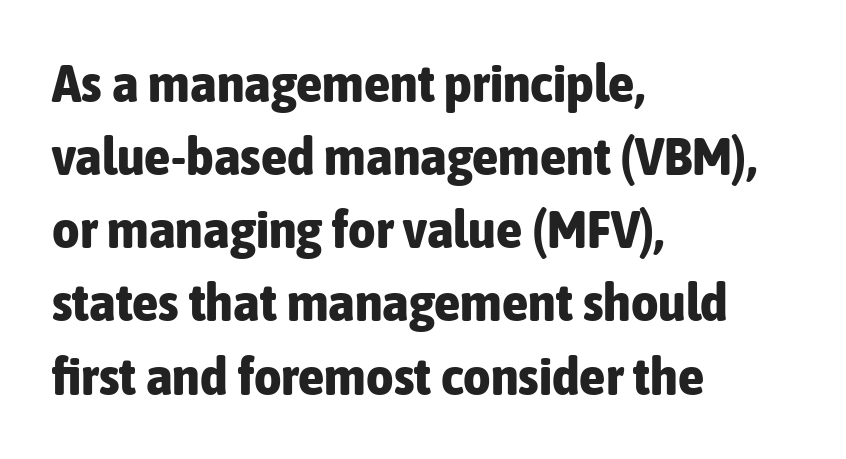
The image shows 53 px bold, condensed sans-serif type, upright; set left-aligned, normal line spacing (1.38x), normal letter spacing, not underlined; low stroke contrast and a medium x-height.
